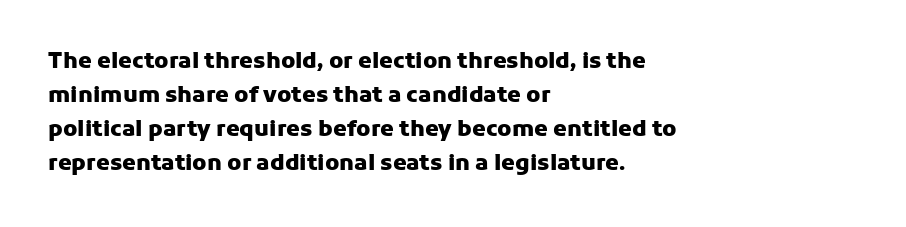
The lettering holds an erect, upright posture throughout. No word sits above an underline. Thick stems and heavy bowls — unmistakably bold. How are the letters spaced? Ordinarily, with no added tracking. Line beginnings align vertically; line endings do not.
